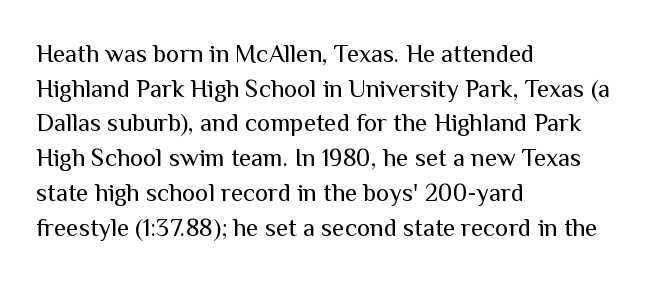
The letters stand straight up with perfectly vertical stems. The typesetter chose a ragged-right arrangement here. What's the leading like? Ordinary, nothing unusual. Nothing unusual about the tracking: characters are spaced as the font intends. Is the stroke heavy? The answer is a plain regular-or-lighter.
